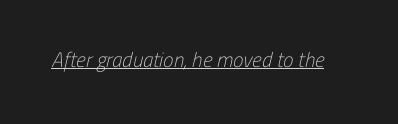
{"bold": "no", "underline": "yes", "letter_spacing": "normal", "letter_spacing_em": 0.0, "glyph_px": 21}
